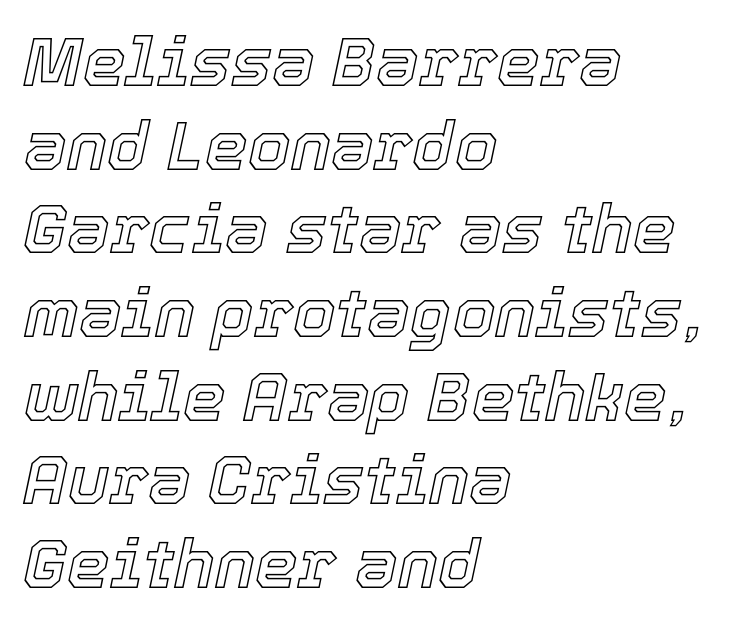
The letterforms sit shoulder to shoulder at normal distance. The setting favours the left margin, as ordinary paragraphs usually do. The space beneath each line is pristine and unruled. Posture: slanted.
